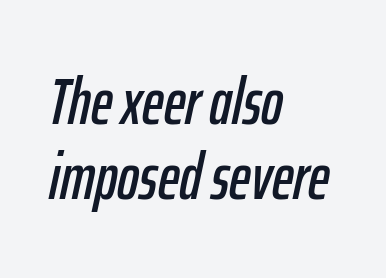
The image shows 66 px condensed type, italic (leaning right); set left-aligned, tight line spacing (1.14x), normal letter spacing, not underlined; low stroke contrast and a medium x-height.
